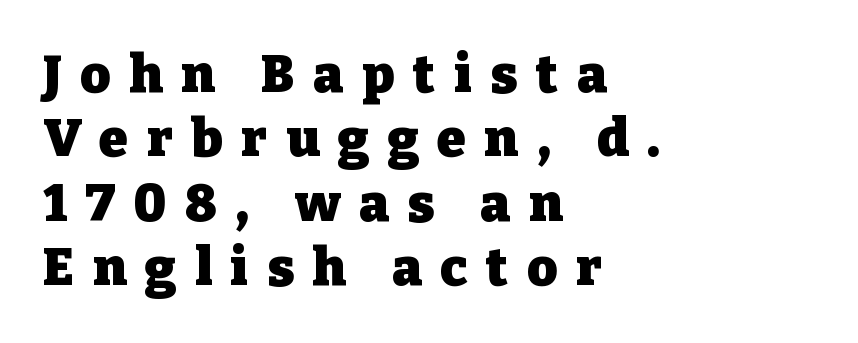
{"serif": "yes", "italic": "no", "bold": "yes", "weight": "heavy", "width": "normal", "stroke_contrast": "low", "x_height": "medium", "monospaced": "no", "underline": "no", "align": "left", "line_spacing_ratio": 1.24, "letter_spacing": "wide", "letter_spacing_em": 0.36, "glyph_px": 52}
